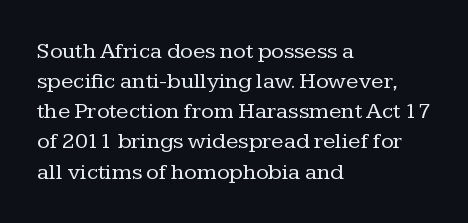
Q: Is the text bold? A: No.
Q: Is the text italic (slanted)? A: No, it is upright.
Q: Is the text underlined? A: No.
Q: How is the paragraph aligned? A: Left-aligned.
Q: Is the spacing between letters normal or unusually wide? A: Normal.
Q: Is the spacing between lines tight, normal or loose? A: Normal.
